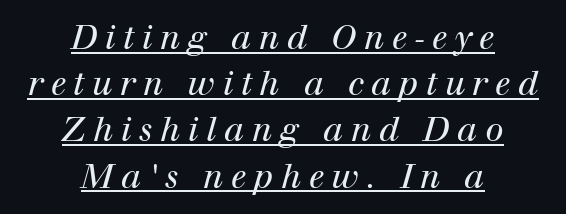
Q: Is the text bold? A: No.
Q: Is the text italic (slanted)? A: Yes, it leans right by about 12 degrees.
Q: Is the typeface a serif or a sans-serif typeface? A: Serif.
Q: Is the text underlined? A: Yes.
Q: How is the paragraph aligned? A: Centered.
Q: Is the spacing between letters normal or unusually wide? A: Unusually wide.
Q: Is the spacing between lines tight, normal or loose? A: Normal.
Q: Width (condensed, normal, or wide)? A: Normal.
Q: Stroke contrast? A: High.
Q: x-height? A: Medium.
Q: Monospaced? A: No.
